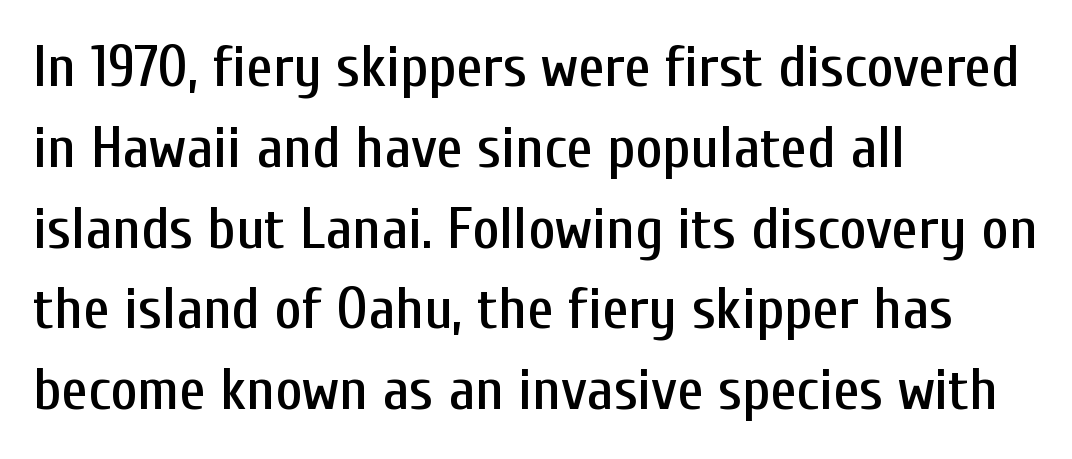
Q: Is the text italic (slanted)? A: No, it is upright.
Q: Is the typeface a serif or a sans-serif typeface? A: Sans-serif.
Q: Is the text underlined? A: No.
Q: How is the paragraph aligned? A: Left-aligned.
Q: Is the spacing between letters normal or unusually wide? A: Normal.
Q: Is the spacing between lines tight, normal or loose? A: Normal.
Q: Width (condensed, normal, or wide)? A: Condensed.
Q: Stroke contrast? A: Low.
Q: x-height? A: Medium.
Q: Monospaced? A: No.
